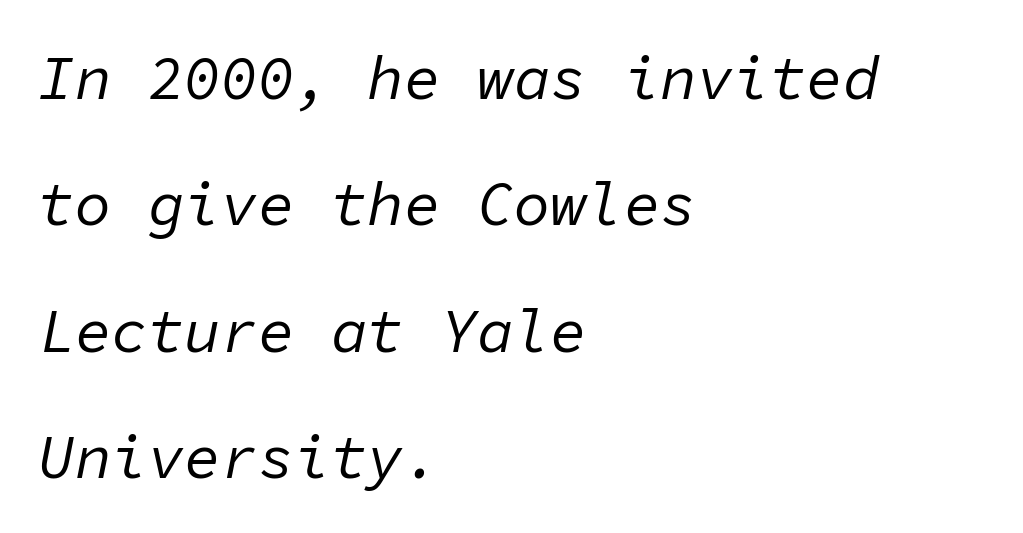
{"italic": "yes", "lean": "right", "slant_degrees": 11, "bold": "no", "weight": "regular", "width": "normal", "stroke_contrast": "low", "x_height": "medium", "monospaced": "yes", "underline": "no", "align": "left", "line_spacing": "loose", "line_spacing_ratio": 2.07, "letter_spacing": "normal", "letter_spacing_em": 0.0, "glyph_px": 61}
